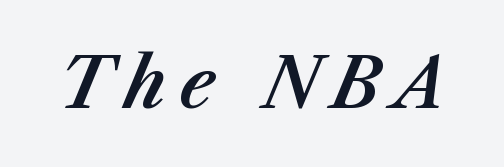
{"italic": "yes", "lean": "right", "slant_degrees": 23, "width": "normal", "stroke_contrast": "medium", "x_height": "medium", "monospaced": "no", "underline": "no", "letter_spacing": "wide", "letter_spacing_em": 0.2, "glyph_px": 69}
